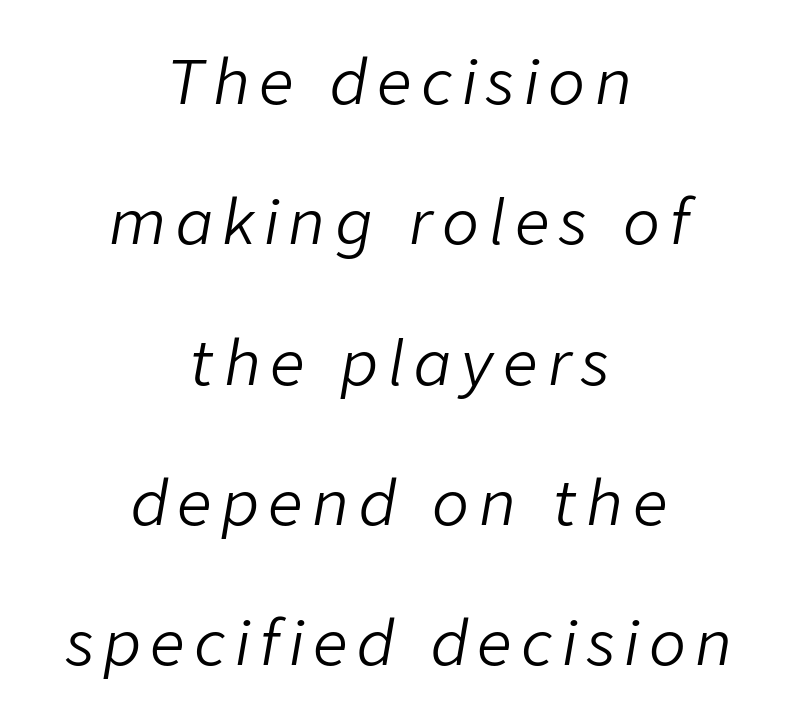
The image shows 61 px light type, italic (leaning right); set centered, loose line spacing (2.3x), not underlined; low stroke contrast and a medium x-height.
